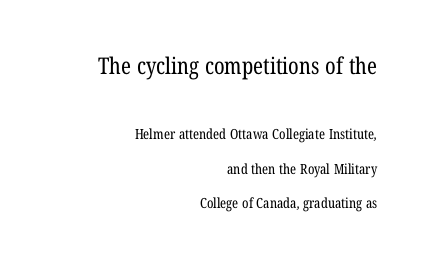
The image shows 23 px text type; set right-aligned, loose line spacing (2.47x), normal letter spacing, not underlined; the first (top) block is 1.64x larger.
